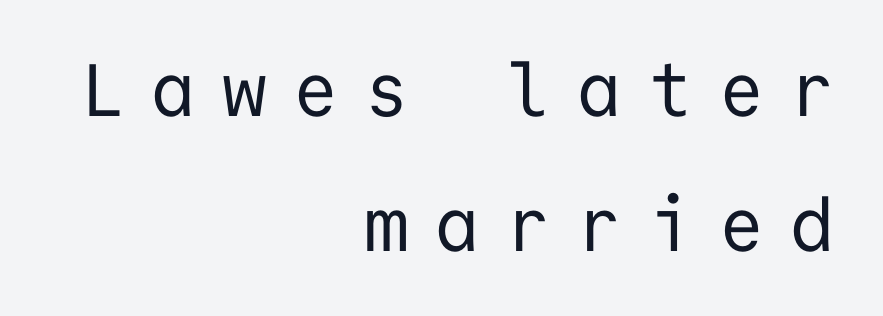
The image shows 74 px regular-weight sans-serif type, upright, monospaced; set right-aligned, line spacing 1.83x, unusually wide letter spacing (+0.38 em), not underlined; low stroke contrast and a medium x-height.
